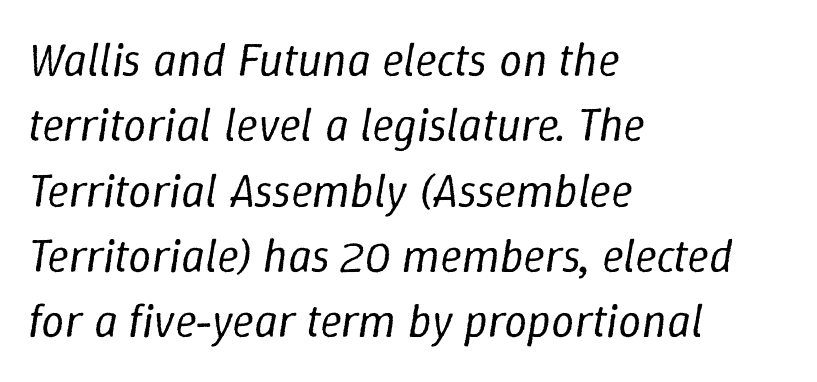
Lines of text with bare space underneath. The axis of the letterforms is tilted away from vertical. No extra tracking has been applied to these lines. The rendering uses natural spacing where letterforms have individual widths. Stems here are at most as thick as an everyday book face. Caption: multi-line text, flush left, ragged right.
